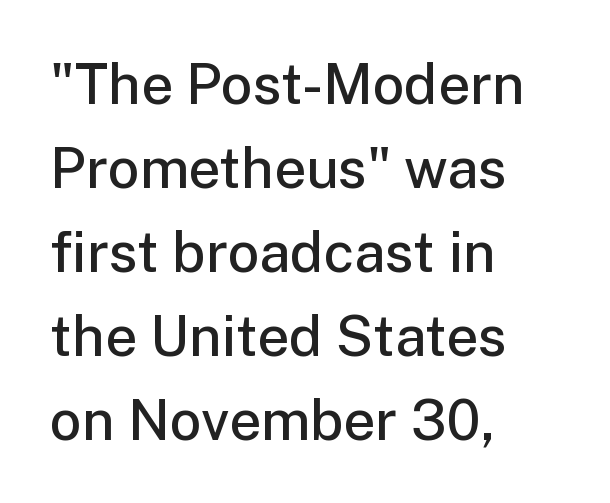
A classic flush-left, rag-right setting is used for this passage. The type family on display is of the sans-serif kind. Normally led — the rows are evenly, conventionally spaced. Each letter keeps its own natural width here, so spacing adapts to shape.
